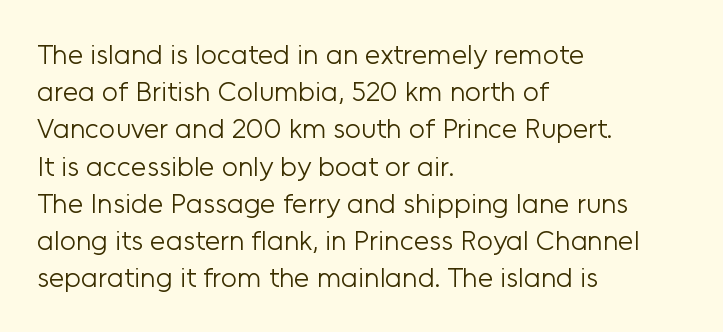
{"serif": "no", "italic": "no", "bold": "no", "weight": "light", "width": "normal", "stroke_contrast": "low", "x_height": "medium", "monospaced": "no", "underline": "no", "align": "left", "line_spacing": "normal", "line_spacing_ratio": 1.33, "letter_spacing": "normal", "letter_spacing_em": 0.0, "glyph_px": 28}
